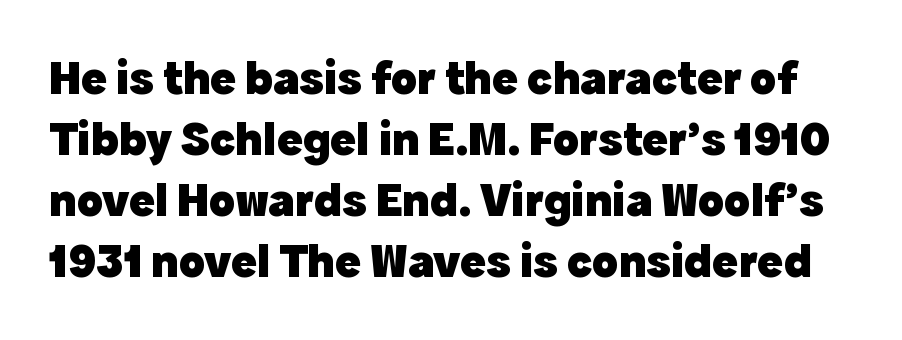
The image shows 48 px heavy sans-serif type, upright; set normal line spacing (1.27x), normal letter spacing, not underlined; a medium x-height.
